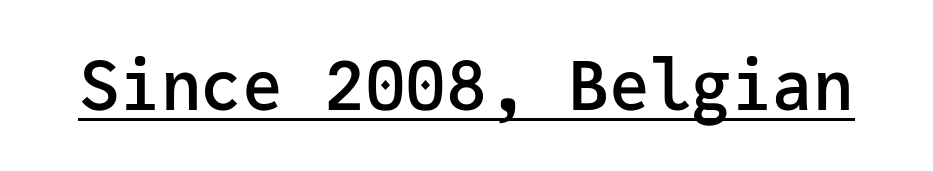
Q: Is the text bold? A: Semi-bold.
Q: Is the text italic (slanted)? A: No, it is upright.
Q: Is the typeface a serif or a sans-serif typeface? A: Sans-serif.
Q: Is the text underlined? A: Yes.
Q: Is the spacing between letters normal or unusually wide? A: Normal.
Q: Width (condensed, normal, or wide)? A: Normal.
Q: Stroke contrast? A: Low.
Q: x-height? A: Medium.
Q: Monospaced? A: Yes.
